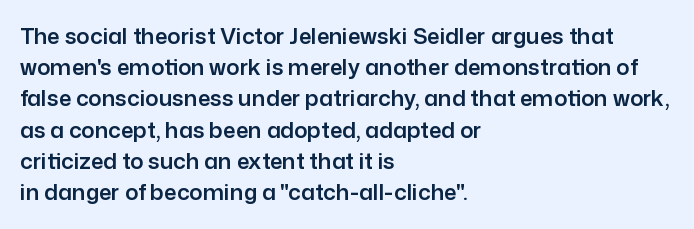
Q: Is the text italic (slanted)? A: No, it is upright.
Q: Is the text underlined? A: No.
Q: How is the paragraph aligned? A: Left-aligned.
Q: Is the spacing between letters normal or unusually wide? A: Normal.
Q: Is the spacing between lines tight, normal or loose? A: Normal.
